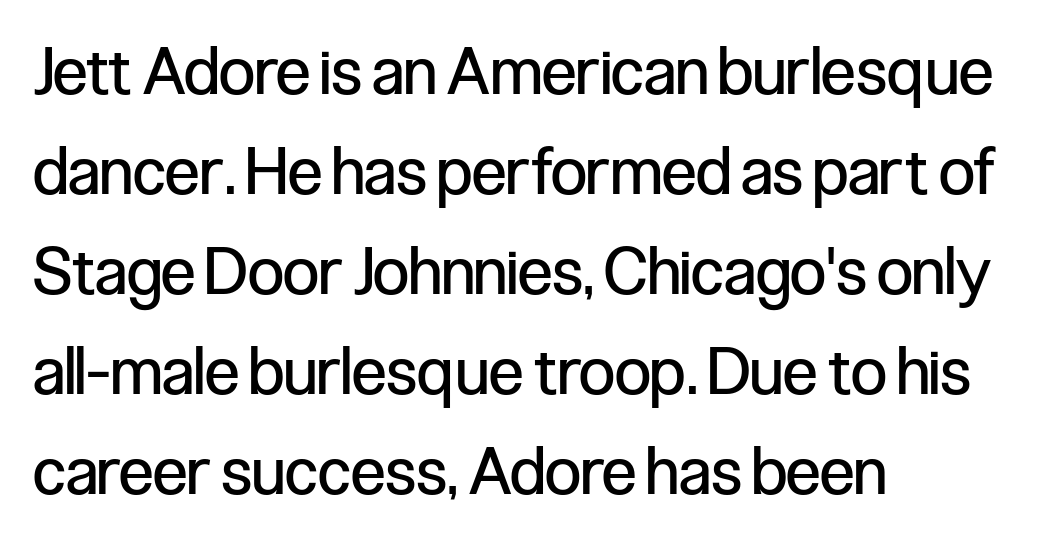
The passage shown is not bold in any degree. Casual observation: everything's shoved over to the left. The specimen omits any rule beneath the text block's lines. Does the leading feel generous? No, just average. The passage shown is typed in a proportional face where columns would drift. Ascenders rise straight up at ninety degrees.
